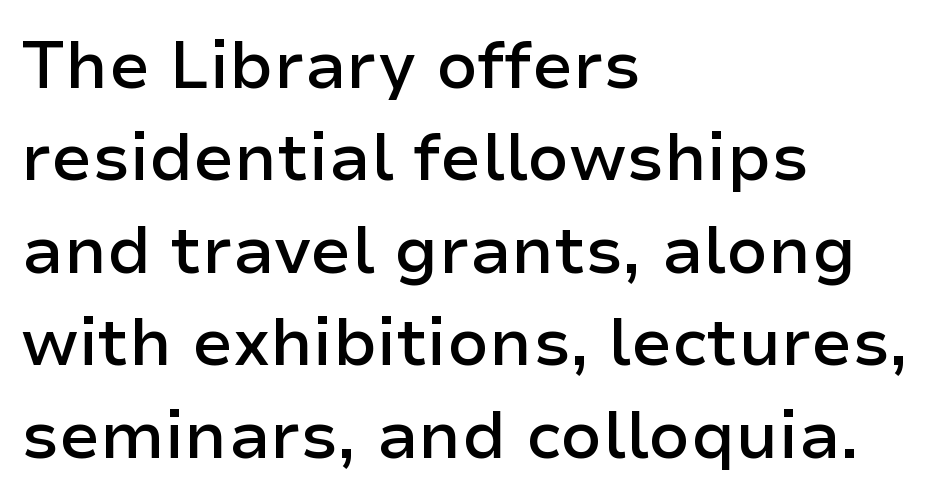
Check the space under the baseline: it is left empty. The passage shown is typed in a proportional face where columns would drift. The passage shown is typeset with a sans-serif family. The face used here is rendered with its standard letterfit. A classic flush-left, rag-right setting is used for this passage. Emphasis by weight is partial: semibold.
